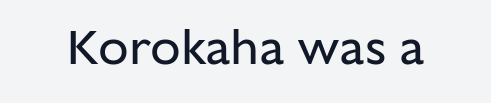
Q: Is the text bold? A: No.
Q: Is the text italic (slanted)? A: No, it is upright.
Q: Is the typeface a serif or a sans-serif typeface? A: Sans-serif.
Q: Is the text underlined? A: No.
Q: Is the spacing between letters normal or unusually wide? A: Normal.
Q: Width (condensed, normal, or wide)? A: Normal.
Q: Stroke contrast? A: Low.
Q: x-height? A: Medium.
Q: Monospaced? A: No.
